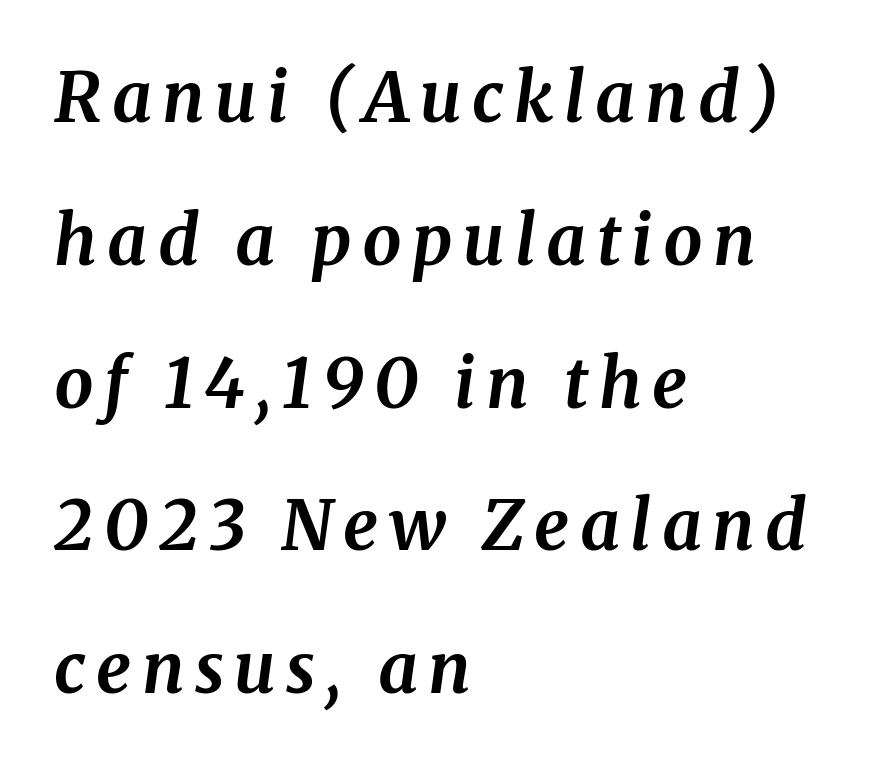
{"serif": "yes", "italic": "yes", "lean": "right", "slant_degrees": 8, "bold": "yes", "weight": "bold", "width": "normal", "stroke_contrast": "medium", "x_height": "medium", "monospaced": "no", "underline": "no", "align": "left", "line_spacing": "loose", "line_spacing_ratio": 2.07, "glyph_px": 69}
